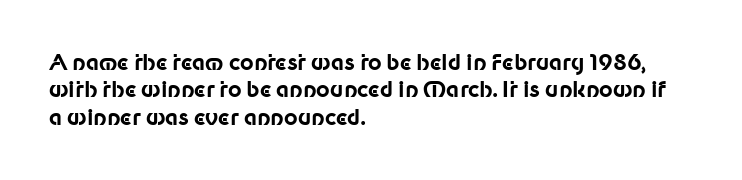
The image shows 21 px bold type, upright; set left-aligned, normal line spacing (1.3x), normal letter spacing, not underlined.
